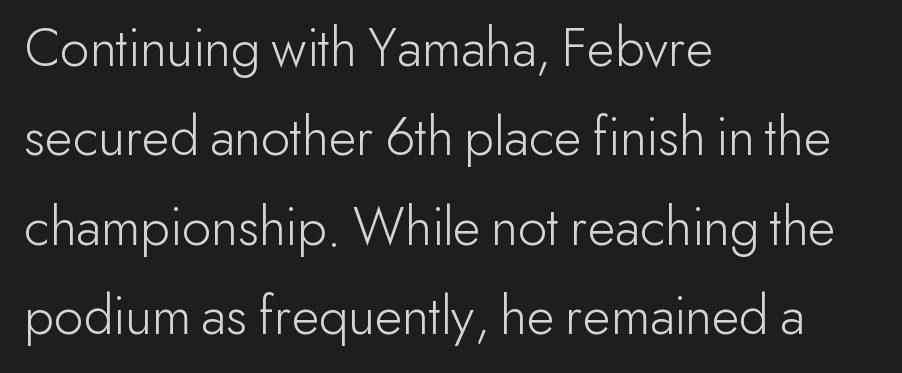
The face used here is proportionally spaced, like ordinary book or web type. The rendering anchors every line to the left-hand side. How would I describe the line gaps? Plain and ordinary. Italic: no, the glyphs are upright roman. Weight class: somewhere from thin through regular.
